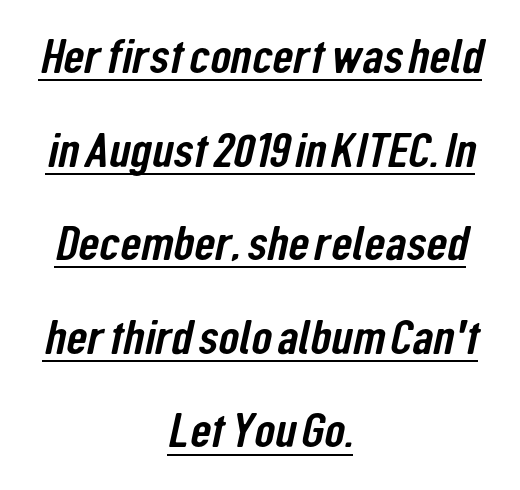
Has an underline been added? It has. Unlike a traditional serif, this face leaves its strokes unadorned. The rendering uses natural spacing where letterforms have individual widths. Casual observation: everything's sitting right in the middle. Characters follow at the spacing the type designer built in. One glance says open: line gaps are wider than usual.
